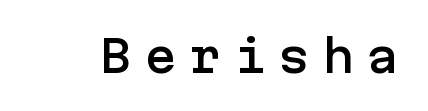
Q: Is the text italic (slanted)? A: No, it is upright.
Q: Is the typeface a serif or a sans-serif typeface? A: Sans-serif.
Q: Is the text underlined? A: No.
Q: Is the spacing between letters normal or unusually wide? A: Unusually wide.
Q: Width (condensed, normal, or wide)? A: Normal.
Q: Stroke contrast? A: Low.
Q: x-height? A: Medium.
